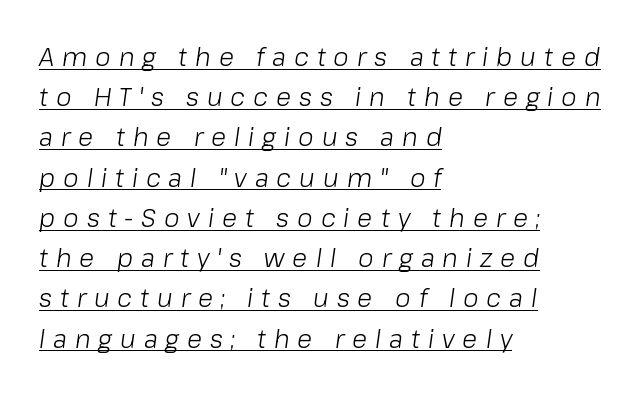
Q: Is the text bold? A: No.
Q: Is the text italic (slanted)? A: Yes, it leans right by about 8 degrees.
Q: Is the text underlined? A: Yes.
Q: How is the paragraph aligned? A: Left-aligned.
Q: Is the spacing between letters normal or unusually wide? A: Unusually wide.
Q: Is the spacing between lines tight, normal or loose? A: Normal.
